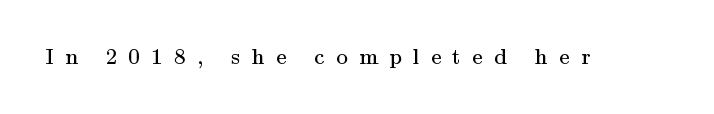
The image shows 23 px text type, upright; set unusually wide letter spacing (+0.49 em), not underlined.
